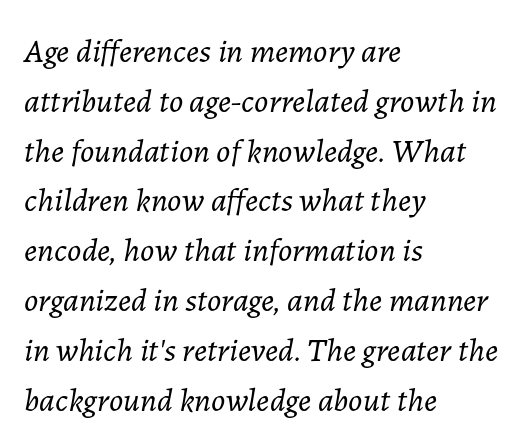
The image shows 33 px light type, italic (leaning right); set left-aligned, normal line spacing (1.51x), normal letter spacing, not underlined; low stroke contrast and a medium x-height.
